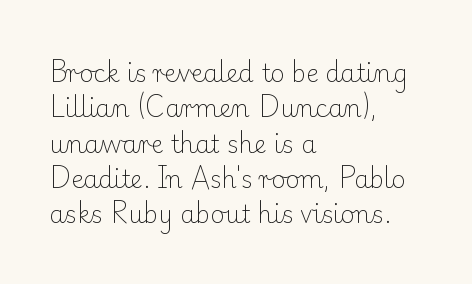
Q: Is the text bold? A: No.
Q: Is the text italic (slanted)? A: No, it is upright.
Q: Is the text underlined? A: No.
Q: How is the paragraph aligned? A: Left-aligned.
Q: Is the spacing between letters normal or unusually wide? A: Normal.
Q: Is the spacing between lines tight, normal or loose? A: Normal.
